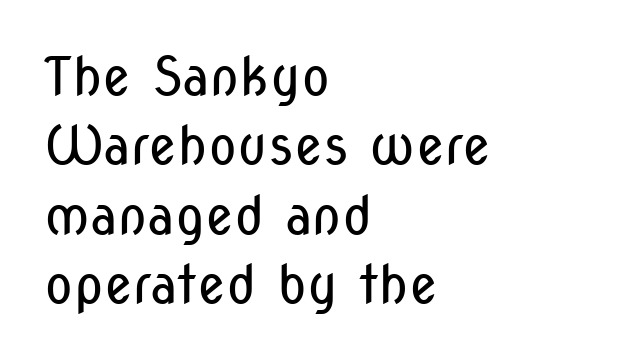
The image shows 53 px regular-weight, condensed sans-serif type, upright; set left-aligned, normal line spacing (1.31x), normal letter spacing, not underlined; low stroke contrast and a medium x-height.
